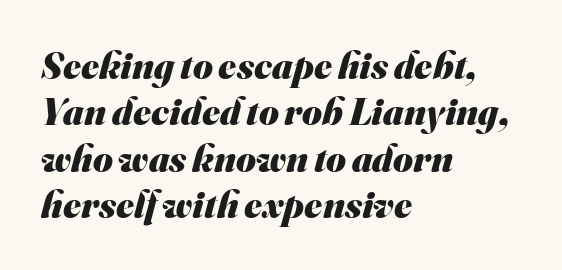
These lines are composed in type without serifs. Look at the stroke-to-counter ratio: heavy, a bold. The face used here is proportionally spaced, like ordinary book or web type. The words here are not underlined. How are the letters spaced? Ordinarily, with no added tracking. The lines are quadded left.
